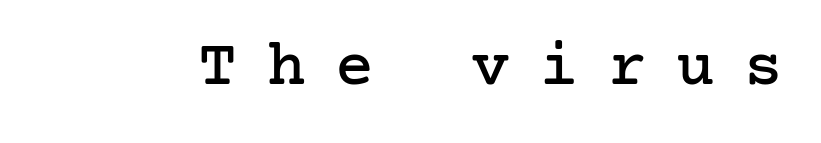
Q: Is the text italic (slanted)? A: No, it is upright.
Q: Is the typeface a serif or a sans-serif typeface? A: Serif.
Q: Is the text underlined? A: No.
Q: Is the spacing between letters normal or unusually wide? A: Unusually wide.
Q: Width (condensed, normal, or wide)? A: Normal.
Q: Stroke contrast? A: Low.
Q: x-height? A: Medium.
